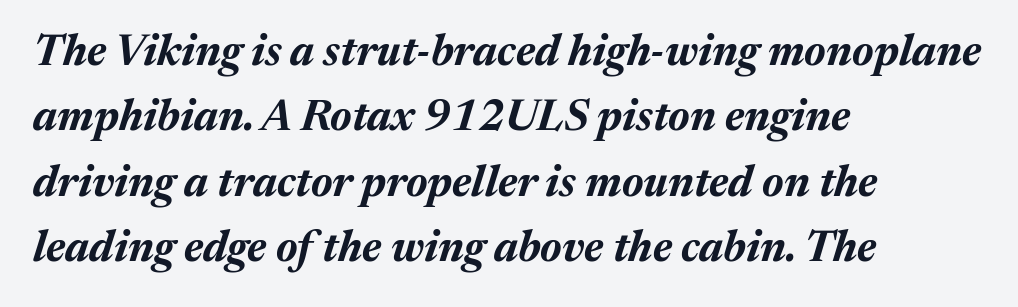
The image shows 43 px bold type, italic (leaning right); set left-aligned, normal line spacing (1.52x), normal letter spacing, not underlined; medium stroke contrast and a medium x-height.
